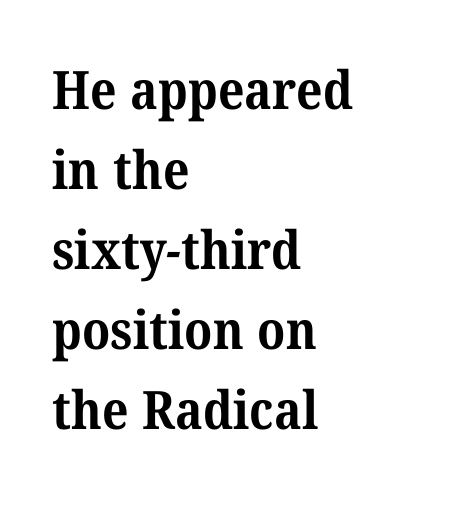
The image shows 53 px bold serif type; set left-aligned, normal line spacing (1.51x), normal letter spacing, not underlined; medium stroke contrast and a medium x-height.
